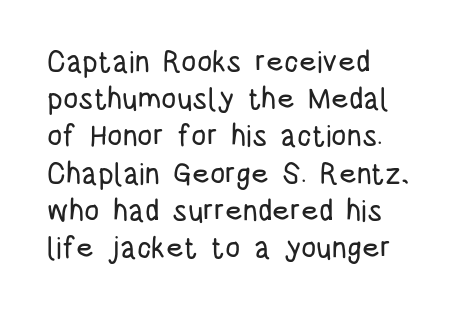
The space directly below the letters is spotless. The rendering uses natural spacing where letterforms have individual widths. To sum up the face: it is a sans, with no serifs. These lines stack with their left ends in a neat column. Unlike italic type, these characters show no tilt at all. How are the letters spaced? Ordinarily, with no added tracking.
